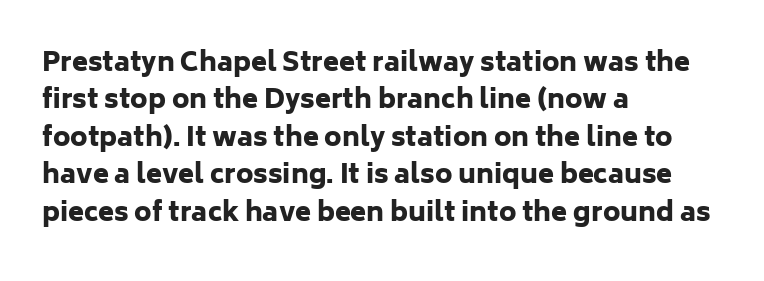
{"italic": "no", "bold": "yes", "underline": "no", "align": "left", "line_spacing": "normal", "line_spacing_ratio": 1.44, "letter_spacing": "normal", "letter_spacing_em": 0.0, "glyph_px": 26}
